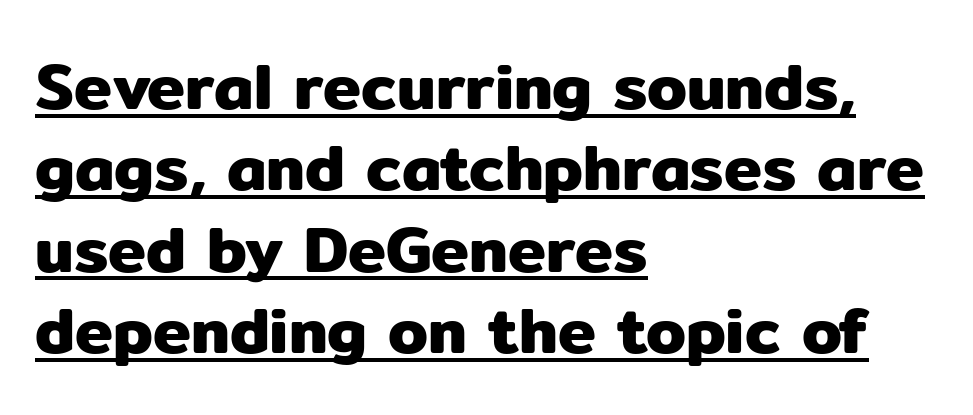
Classification — sans serif. Honestly, the letter spacing is just normal — you wouldn't notice it. Note the varied advance widths — an 'i' is clearly narrower than an 'm'. Has an underline been added? It has. The lettering holds an erect, upright posture throughout.
